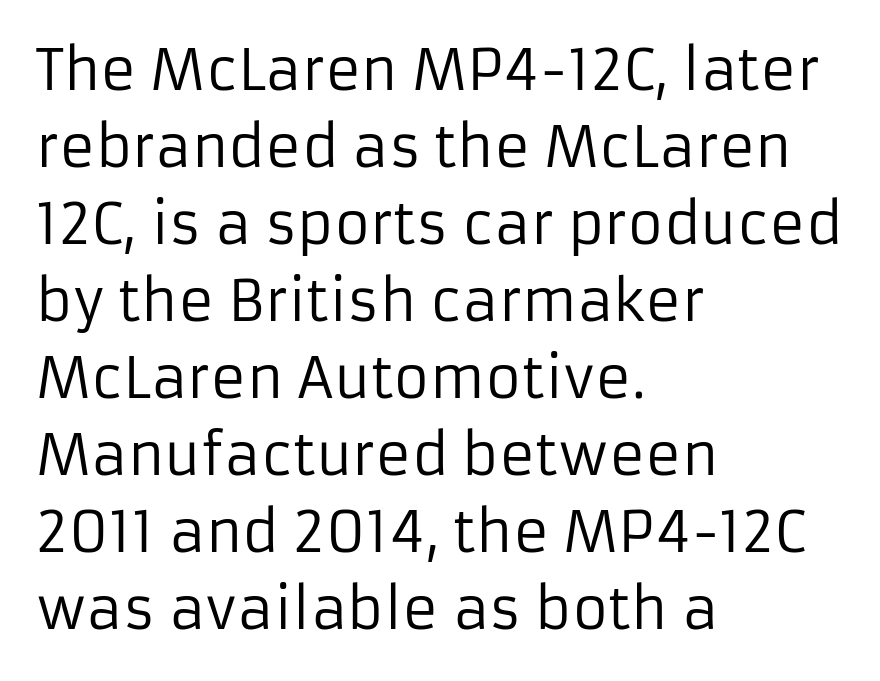
{"serif": "no", "italic": "no", "bold": "no", "weight": "regular", "width": "normal", "stroke_contrast": "low", "x_height": "medium", "monospaced": "no", "underline": "no", "align": "left", "line_spacing": "normal", "line_spacing_ratio": 1.4, "letter_spacing": "normal", "letter_spacing_em": 0.0, "glyph_px": 55}
